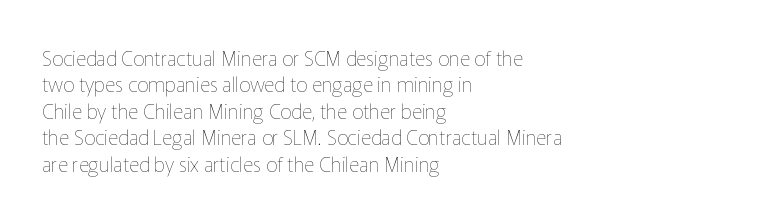
{"italic": "no", "bold": "no", "underline": "no", "align": "left", "line_spacing": "normal", "line_spacing_ratio": 1.32, "letter_spacing": "normal", "letter_spacing_em": 0.0, "glyph_px": 20}
